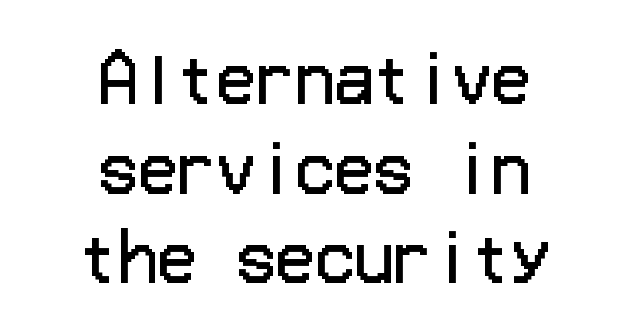
The image shows 65 px regular-weight sans-serif type, upright; set centered, normal line spacing (1.38x), normal letter spacing, not underlined; low stroke contrast and a medium x-height.
